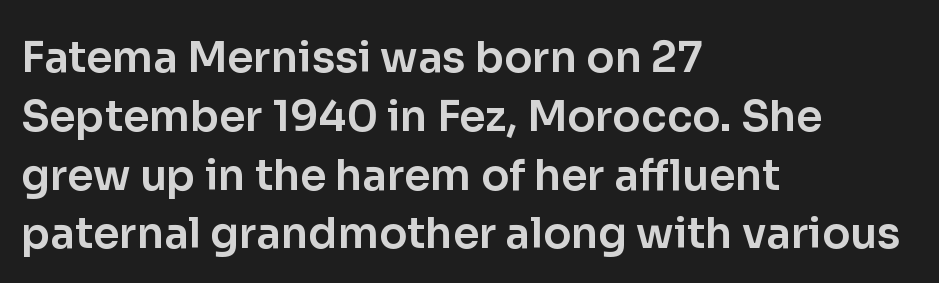
Notice how the passage keeps a crisp vertical edge on the left only. Inter-character spacing is left at the font's built-in metrics. Every character sits straight up, as roman type does. The specimen omits any rule beneath the text block's lines. Each letter keeps its own natural width here, so spacing adapts to shape. What's the leading like? Ordinary, nothing unusual.
